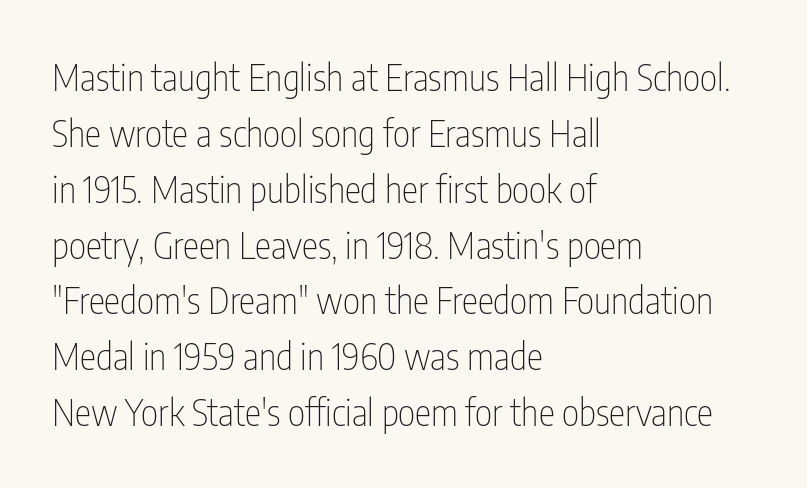
Regarding leading, the lines here are spaced in the standard way. This is sans-serif lettering, the kind often seen on screens and signage. Varying glyph widths throughout — classic text-font behaviour. Reading down the block, your eye returns to a fixed left position each line.
